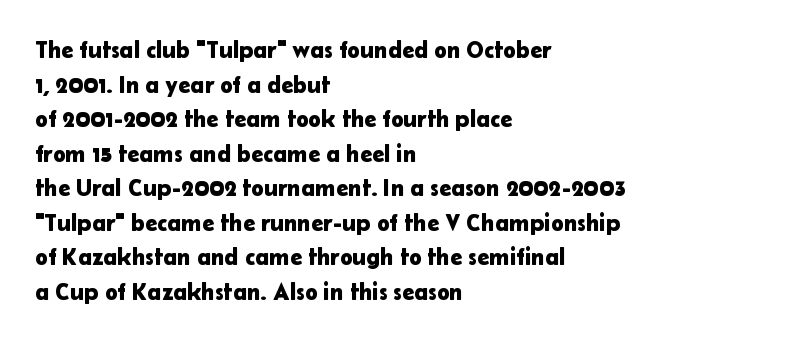
Q: Is the text italic (slanted)? A: No, it is upright.
Q: Is the text underlined? A: No.
Q: How is the paragraph aligned? A: Left-aligned.
Q: Is the spacing between letters normal or unusually wide? A: Normal.
Q: Is the spacing between lines tight, normal or loose? A: Normal.
